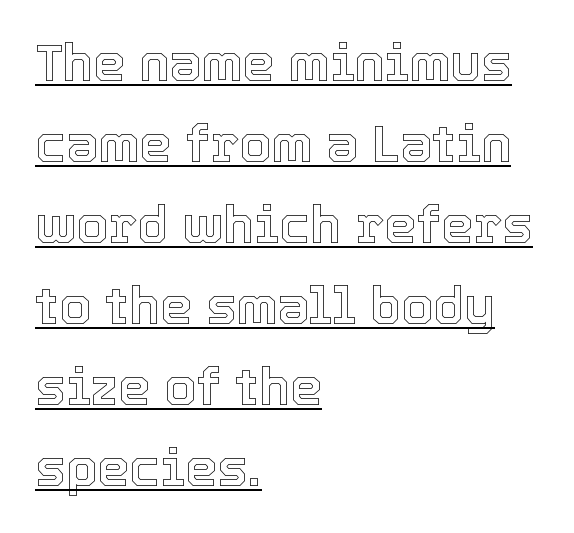
Q: Is the text italic (slanted)? A: No, it is upright.
Q: Is the text underlined? A: Yes.
Q: How is the paragraph aligned? A: Left-aligned.
Q: Is the spacing between letters normal or unusually wide? A: Normal.
Q: Is the spacing between lines tight, normal or loose? A: Normal.
Q: Width (condensed, normal, or wide)? A: Normal.
Q: x-height? A: Medium.
Q: Monospaced? A: No.
